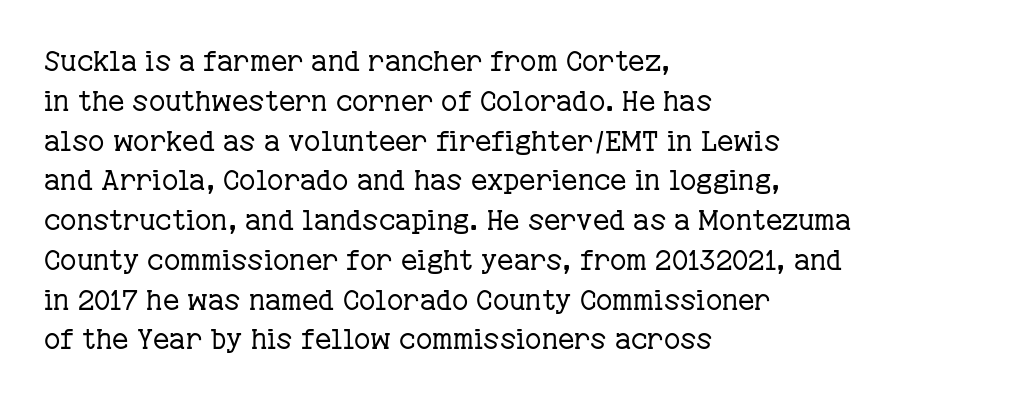
Q: Is the text bold? A: No.
Q: Is the text italic (slanted)? A: No, it is upright.
Q: Is the typeface a serif or a sans-serif typeface? A: Serif.
Q: Is the text underlined? A: No.
Q: How is the paragraph aligned? A: Left-aligned.
Q: Is the spacing between letters normal or unusually wide? A: Normal.
Q: Is the spacing between lines tight, normal or loose? A: Normal.
Q: Width (condensed, normal, or wide)? A: Normal.
Q: Stroke contrast? A: Low.
Q: x-height? A: Medium.
Q: Monospaced? A: No.
